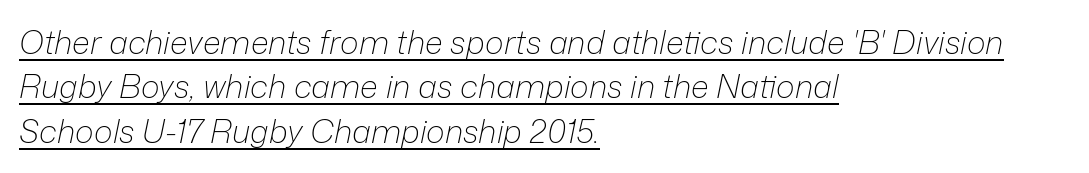
This rendering uses left alignment, leaving the right contour irregular. These lines are rendered in a variable-pitch font. A baseline rule has been typeset under these characters. Unbolded letterforms with no extra heft.
